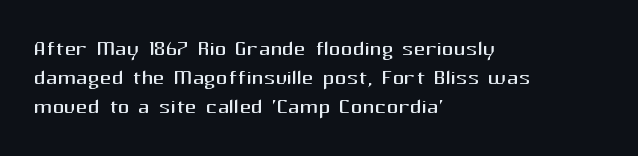
Q: Is the text bold? A: No.
Q: Is the text italic (slanted)? A: No, it is upright.
Q: Is the typeface a serif or a sans-serif typeface? A: Sans-serif.
Q: Is the text underlined? A: No.
Q: How is the paragraph aligned? A: Left-aligned.
Q: Is the spacing between letters normal or unusually wide? A: Normal.
Q: Is the spacing between lines tight, normal or loose? A: Tight.
Q: Width (condensed, normal, or wide)? A: Normal.
Q: Stroke contrast? A: Medium.
Q: x-height? A: Medium.
Q: Monospaced? A: No.
